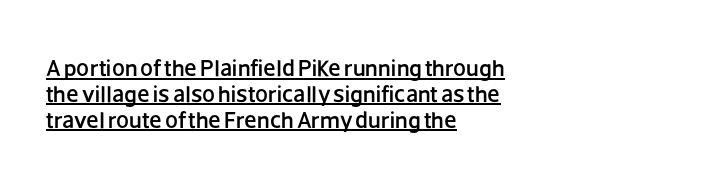
{"italic": "no", "underline": "yes", "align": "left", "line_spacing": "tight", "line_spacing_ratio": 1.12, "letter_spacing": "normal", "letter_spacing_em": 0.0, "glyph_px": 23}
